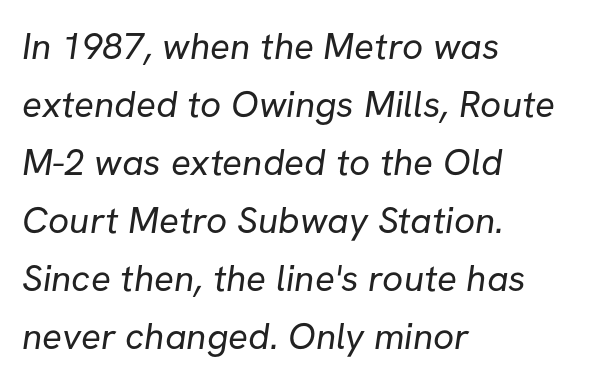
The image shows 37 px regular-weight sans-serif type; set left-aligned, normal line spacing (1.57x), normal letter spacing, not underlined; low stroke contrast and a medium x-height.
